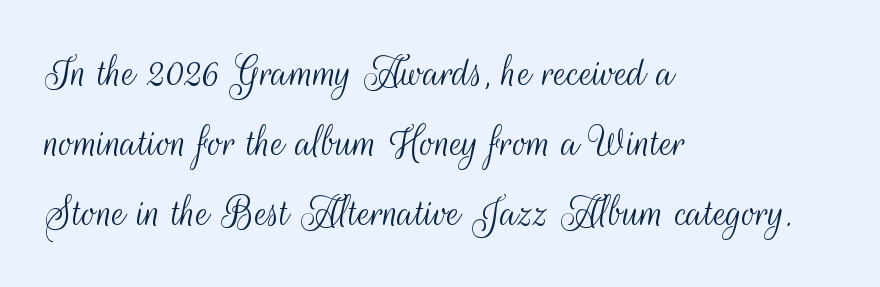
The image shows 47 px light, condensed sans-serif type; set left-aligned, normal line spacing (1.49x), normal letter spacing, not underlined; medium stroke contrast and a small x-height.
